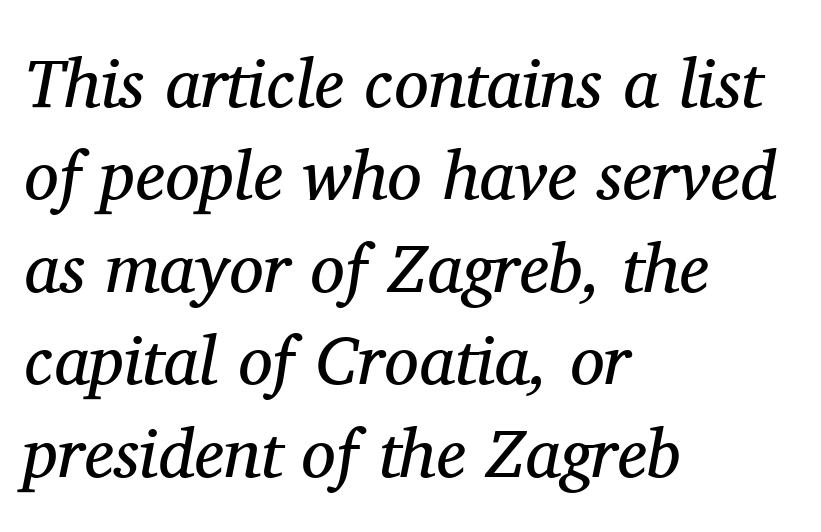
The specimen reads as italic at a glance. The line texture is even and compact thanks to regular tracking. Each letter keeps its own natural width here, so spacing adapts to shape. Stroke terminals: seriffed. Compared with typical paragraphs, the rows here are spaced about the same.
